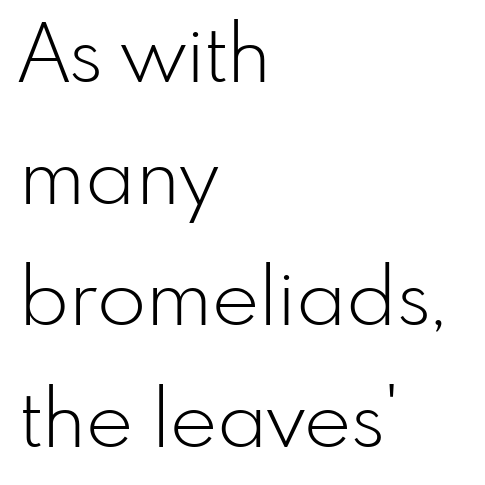
A typesetter would call this leading conventional body-copy spacing. The horizontal fit of the characters is conventional and even. Varying glyph widths throughout — classic text-font behaviour. Quick note: not italic, upright.
